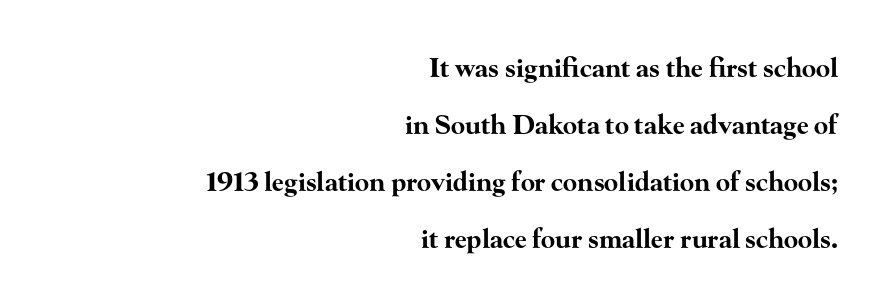
The gap between lines stays unmarked. Set as a true bold cut, around the 700 mark. The gaps between neighbouring characters are ordinary and unremarkable. You could fit nearly another row in the gap between these rows. Does the copy run flush right? Yes — the right margin is perfectly even. Designer's note — italics off, roman on.
